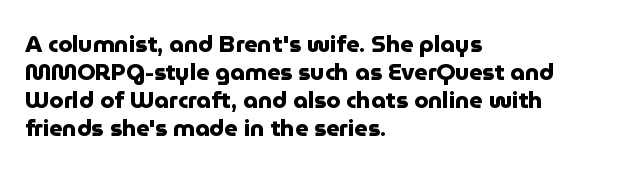
The image shows 23 px bold type, upright; set left-aligned, line spacing 1.22x, normal letter spacing, not underlined.
